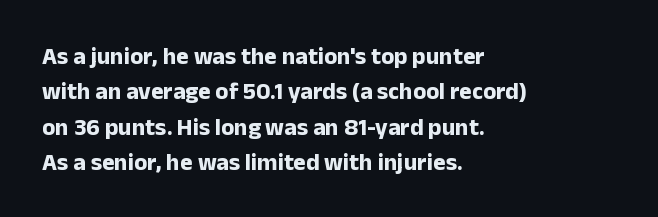
The image shows 24 px bold type, upright; set left-aligned, normal line spacing (1.47x), normal letter spacing, not underlined.
